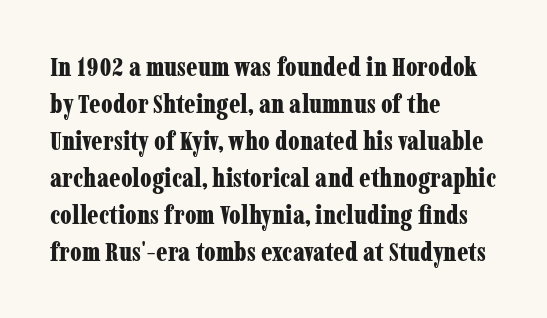
Q: Is the text bold? A: Yes.
Q: Is the text italic (slanted)? A: No, it is upright.
Q: Is the text underlined? A: No.
Q: How is the paragraph aligned? A: Left-aligned.
Q: Is the spacing between letters normal or unusually wide? A: Normal.
Q: Is the spacing between lines tight, normal or loose? A: Normal.
